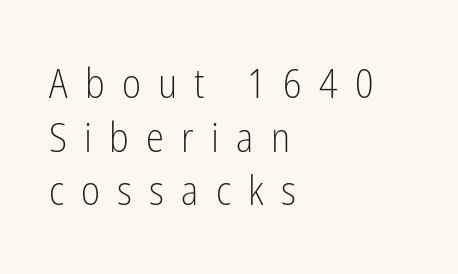
{"serif": "no", "italic": "no", "bold": "no", "weight": "light", "width": "condensed", "stroke_contrast": "low", "x_height": "medium", "monospaced": "no", "underline": "no", "align": "left", "line_spacing": "normal", "line_spacing_ratio": 1.31, "letter_spacing": "wide", "letter_spacing_em": 0.42, "glyph_px": 41}
